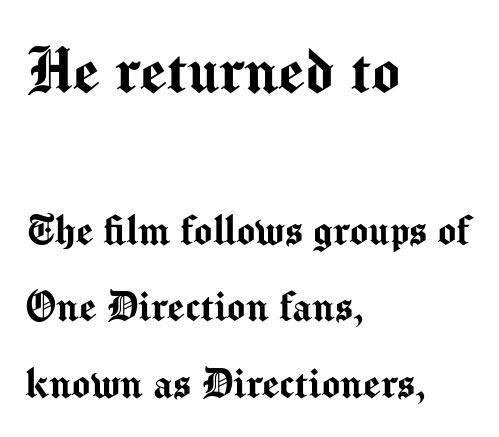
{"serif": "no", "italic": "no", "width": "normal", "stroke_contrast": "medium", "x_height": "medium", "monospaced": "no", "underline": "no", "align": "left", "line_spacing": "normal", "line_spacing_ratio": 1.56, "letter_spacing": "normal", "letter_spacing_em": 0.0, "larger_block": "first", "size_ratio": 1.51, "glyph_px": 74}
